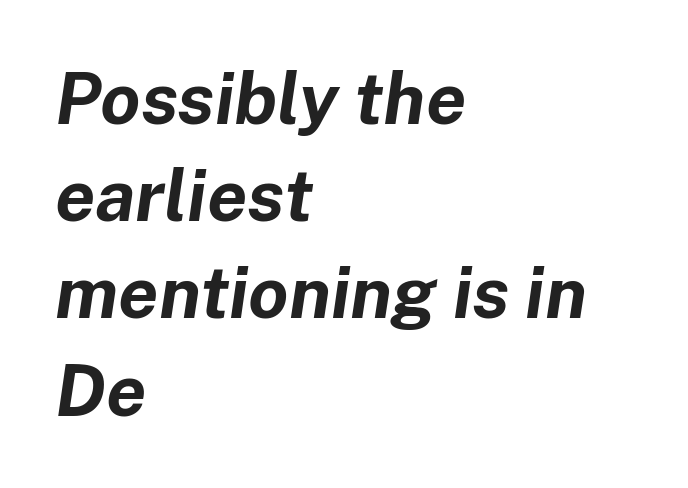
The image shows 72 px bold type, italic (leaning right); set left-aligned, normal line spacing (1.35x), normal letter spacing, not underlined; low stroke contrast and a medium x-height.
